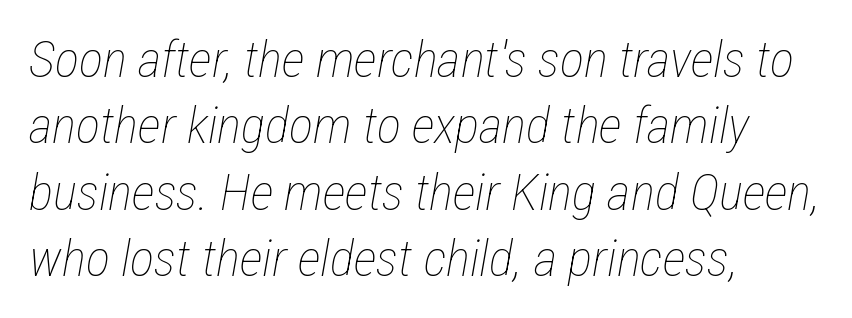
The image shows 51 px thin, condensed type, italic (leaning right); set left-aligned, normal line spacing (1.3x), normal letter spacing, not underlined; low stroke contrast and a medium x-height.
